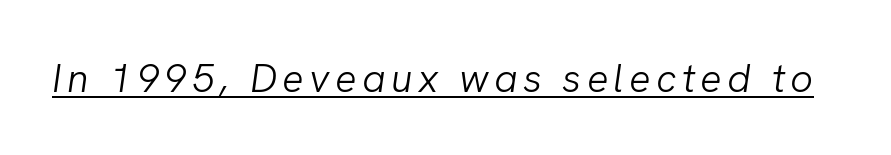
{"italic": "yes", "lean": "right", "slant_degrees": 8, "bold": "no", "weight": "light", "width": "normal", "stroke_contrast": "low", "x_height": "medium", "monospaced": "no", "underline": "yes", "glyph_px": 40}
